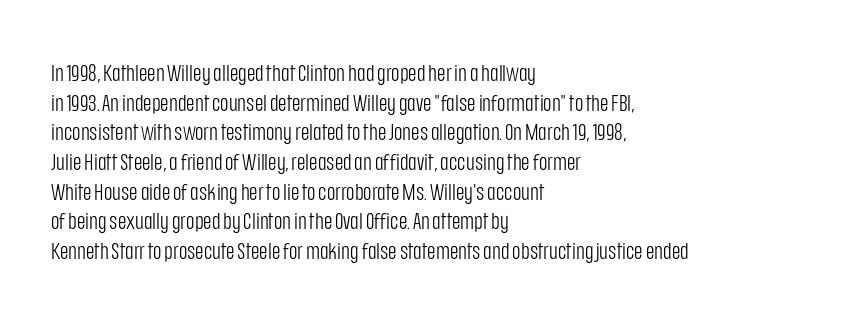
The image shows 23 px text type, upright; set left-aligned, normal line spacing (1.29x), normal letter spacing, not underlined.
